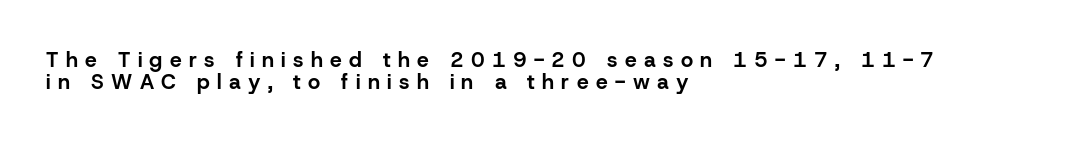
Q: Is the text bold? A: Yes.
Q: Is the text italic (slanted)? A: No, it is upright.
Q: Is the text underlined? A: No.
Q: How is the paragraph aligned? A: Left-aligned.
Q: Is the spacing between letters normal or unusually wide? A: Unusually wide.
Q: Is the spacing between lines tight, normal or loose? A: Tight.
